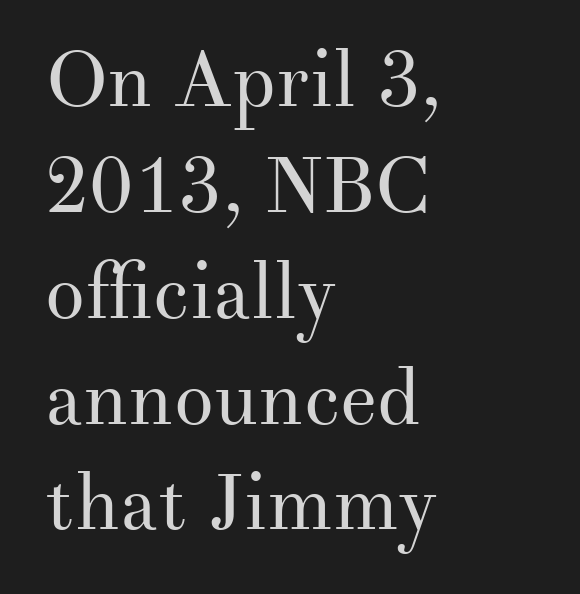
{"serif": "yes", "italic": "no", "bold": "no", "weight": "regular", "width": "normal", "stroke_contrast": "medium", "x_height": "small", "monospaced": "no", "underline": "no", "align": "left", "line_spacing": "normal", "line_spacing_ratio": 1.34, "letter_spacing": "normal", "letter_spacing_em": 0.0, "glyph_px": 79}
